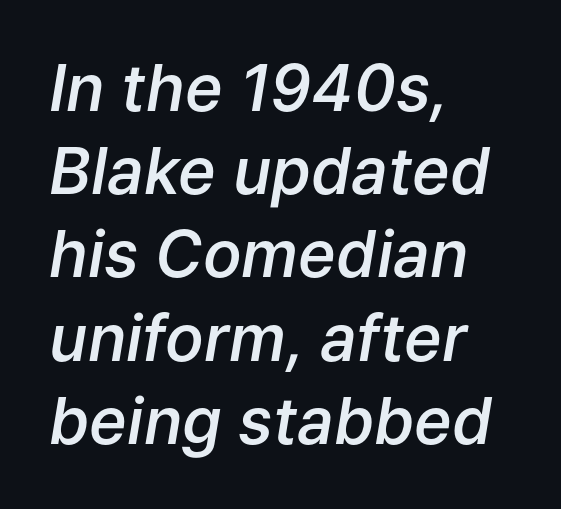
The image shows 64 px semibold type, italic (leaning right); set left-aligned, normal line spacing (1.3x), normal letter spacing, not underlined; low stroke contrast and a medium x-height.
